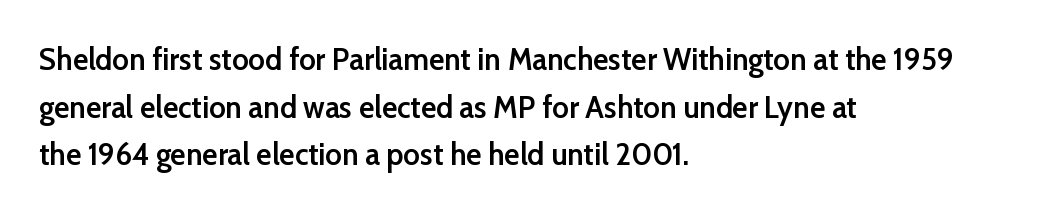
The image shows 32 px semibold sans-serif type, upright; set left-aligned, normal line spacing (1.49x), normal letter spacing, not underlined; low stroke contrast and a medium x-height.
